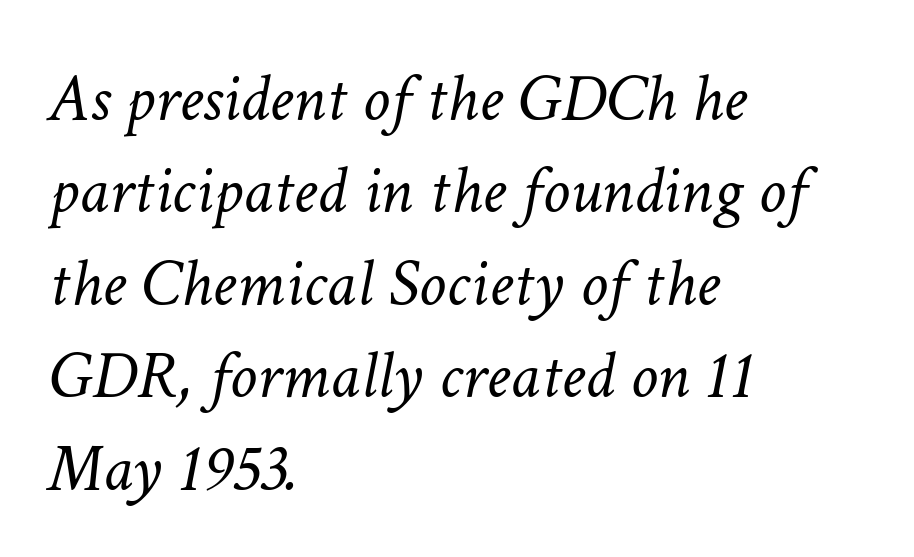
{"italic": "yes", "lean": "right", "slant_degrees": 11, "bold": "no", "weight": "light", "width": "normal", "stroke_contrast": "low", "x_height": "medium", "monospaced": "no", "underline": "no", "align": "left", "line_spacing": "normal", "line_spacing_ratio": 1.34, "letter_spacing": "normal", "letter_spacing_em": 0.0, "glyph_px": 69}
